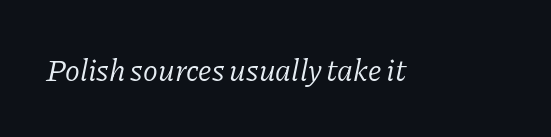
The image shows 31 px light serif type, italic (leaning right); set normal letter spacing, not underlined; low stroke contrast and a medium x-height.
